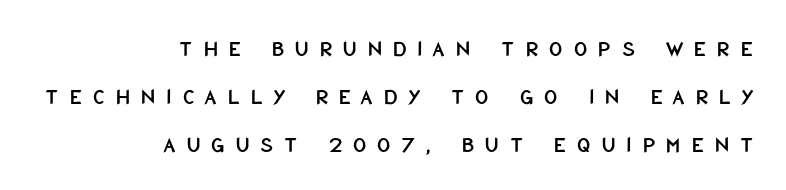
The zone under the glyphs is completely vacant. This rendering widens character spacing well past its baseline value. The line-height multiplier appears high, well above default. A typesetter would mark this as roman, not italic. Right-aligned paragraph, ragged on the left.
